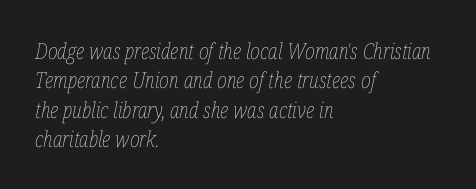
In terms of letterspacing, this is plain default setting. Leading matches the norm, producing a regular column. The words here are not underlined. When letters slant like this, we call the style italic.
